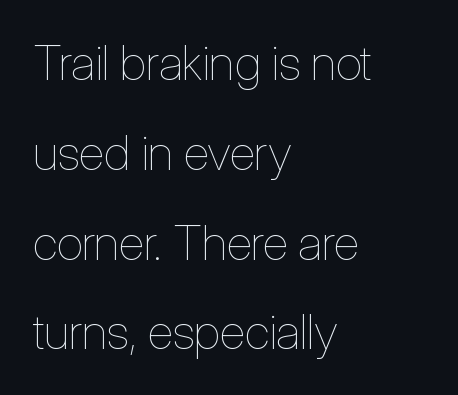
Check the space under the baseline: it is left empty. It's the straight-up-and-down kind of type. These lines are rendered in a variable-pitch font. No chunkiness to these letters — they're not bold. Students, note that the glyphs here touch the page at normal intervals.
